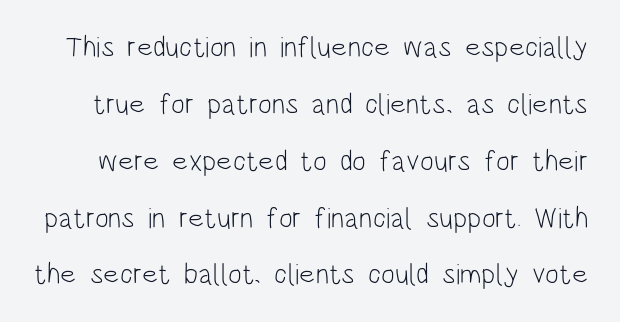
{"serif": "no", "italic": "no", "bold": "no", "weight": "light", "width": "condensed", "stroke_contrast": "low", "x_height": "large", "monospaced": "no", "underline": "no", "line_spacing": "loose", "line_spacing_ratio": 1.96, "letter_spacing": "normal", "letter_spacing_em": 0.0, "glyph_px": 29}
